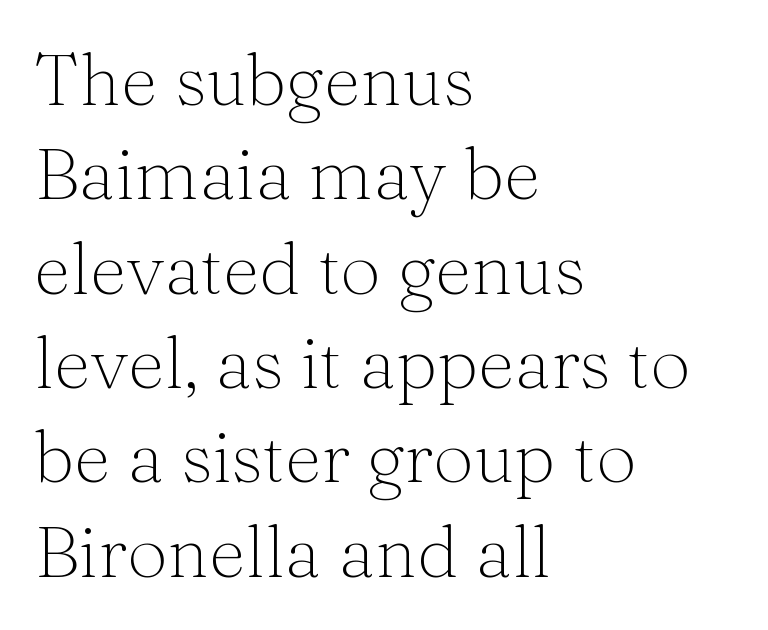
The image shows 72 px light serif type, upright; set left-aligned, normal line spacing (1.31x), normal letter spacing, not underlined; medium stroke contrast and a medium x-height.
